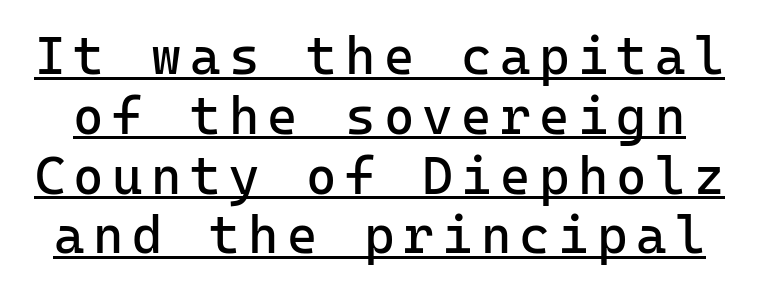
Q: Is the text bold? A: No.
Q: Is the text italic (slanted)? A: No, it is upright.
Q: Is the typeface a serif or a sans-serif typeface? A: Sans-serif.
Q: Is the text underlined? A: Yes.
Q: Is the spacing between lines tight, normal or loose? A: Tight.
Q: Width (condensed, normal, or wide)? A: Normal.
Q: Stroke contrast? A: Low.
Q: x-height? A: Medium.
Q: Monospaced? A: Yes.
